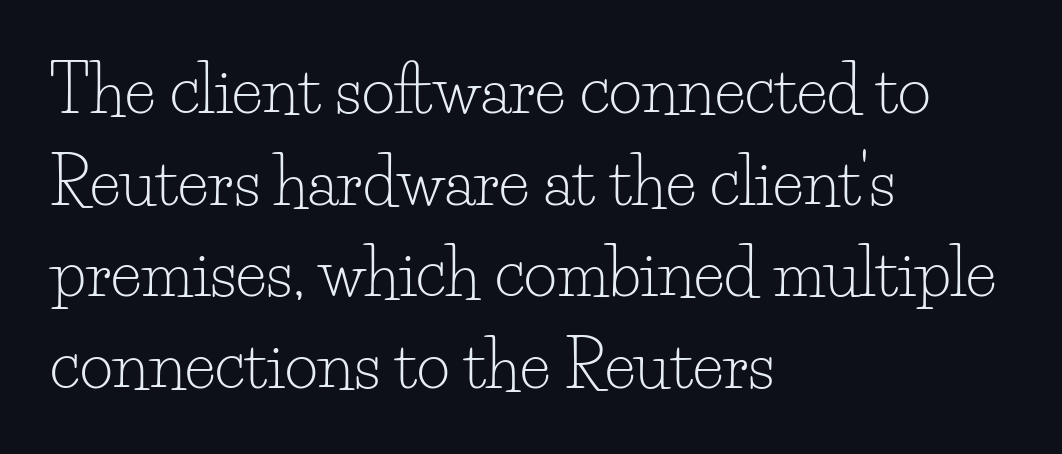
Q: Is the text bold? A: No.
Q: Is the text italic (slanted)? A: No, it is upright.
Q: Is the typeface a serif or a sans-serif typeface? A: Serif.
Q: Is the text underlined? A: No.
Q: How is the paragraph aligned? A: Left-aligned.
Q: Is the spacing between letters normal or unusually wide? A: Normal.
Q: Is the spacing between lines tight, normal or loose? A: Normal.
Q: Width (condensed, normal, or wide)? A: Normal.
Q: Stroke contrast? A: Low.
Q: x-height? A: Small.
Q: Monospaced? A: No.
